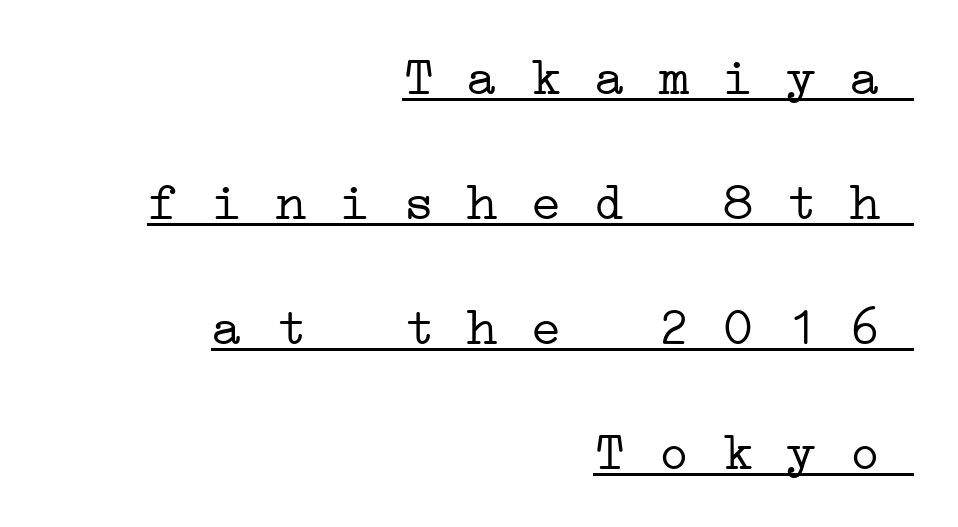
{"serif": "yes", "bold": "no", "weight": "light", "width": "wide", "stroke_contrast": "low", "x_height": "medium", "monospaced": "yes", "underline": "yes", "align": "right", "line_spacing": "loose", "line_spacing_ratio": 2.36, "letter_spacing": "normal", "letter_spacing_em": 0.0, "glyph_px": 53}
